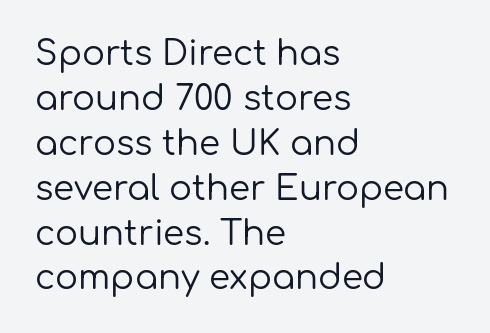
The image shows 34 px regular-weight sans-serif type, upright; set left-aligned, normal line spacing (1.32x), normal letter spacing, not underlined; low stroke contrast and a medium x-height.
